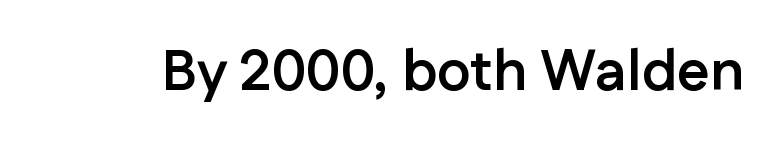
Q: Is the text bold? A: Yes.
Q: Is the text italic (slanted)? A: No, it is upright.
Q: Is the typeface a serif or a sans-serif typeface? A: Sans-serif.
Q: Is the text underlined? A: No.
Q: Is the spacing between letters normal or unusually wide? A: Normal.
Q: Width (condensed, normal, or wide)? A: Normal.
Q: Stroke contrast? A: Low.
Q: x-height? A: Medium.
Q: Monospaced? A: No.
